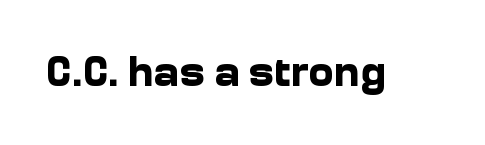
I'd call this a sans setting — the letters go barefoot. It's the straight-up-and-down kind of type. This rendering leaves character spacing at its baseline value. The face used here is proportionally spaced, like ordinary book or web type. Heft: maximum for text — a bold. Clear beneath every line of the passage.
